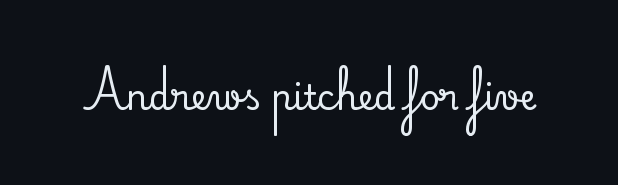
Q: Is the text italic (slanted)? A: No, it is upright.
Q: Is the typeface a serif or a sans-serif typeface? A: Serif.
Q: Is the text underlined? A: No.
Q: Is the spacing between letters normal or unusually wide? A: Normal.
Q: Width (condensed, normal, or wide)? A: Normal.
Q: Stroke contrast? A: Medium.
Q: x-height? A: Small.
Q: Monospaced? A: No.
